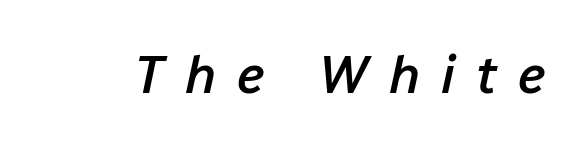
The image shows 53 px semibold type, italic (leaning right); set unusually wide letter spacing (+0.39 em), not underlined; low stroke contrast and a medium x-height.
